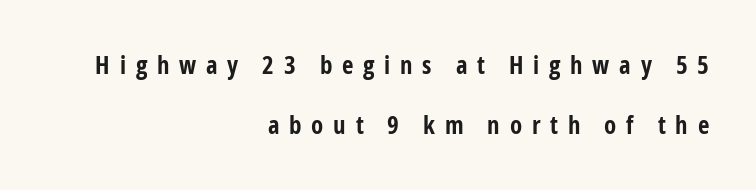
The sample has been set heavy, in full bold. Honestly, there is no underline to notice here at all. The gaps between neighbouring characters are conspicuously large. Horizontally, the lines are justified to the trailing edge only. This is the regular roman posture of the typeface. Widely set lines give the paragraph a tall, airy silhouette.
